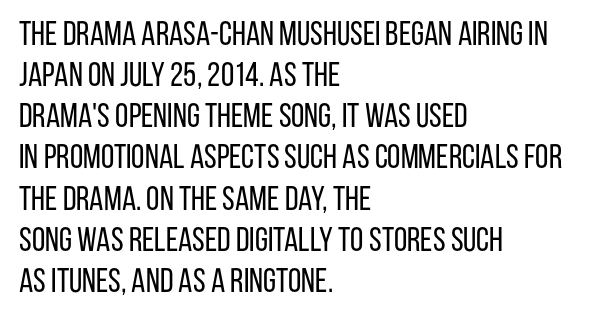
Q: Is the text bold? A: No.
Q: Is the text italic (slanted)? A: No, it is upright.
Q: Is the typeface a serif or a sans-serif typeface? A: Sans-serif.
Q: Is the text underlined? A: No.
Q: How is the paragraph aligned? A: Left-aligned.
Q: Is the spacing between letters normal or unusually wide? A: Normal.
Q: Width (condensed, normal, or wide)? A: Condensed.
Q: Stroke contrast? A: Low.
Q: x-height? A: Large.
Q: Monospaced? A: No.
